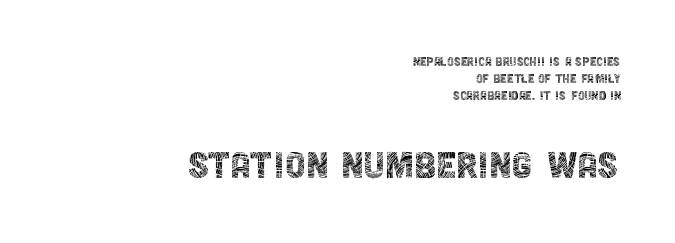
{"serif": "no", "italic": "no", "bold": "no", "weight": "thin", "width": "condensed", "x_height": "large", "monospaced": "no", "underline": "no", "align": "right", "line_spacing": "tight", "line_spacing_ratio": 1.14, "letter_spacing": "normal", "letter_spacing_em": 0.0, "larger_block": "second", "size_ratio": 3.07, "glyph_px": 46}
